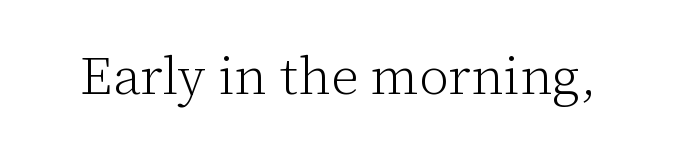
{"serif": "yes", "italic": "no", "bold": "no", "weight": "light", "width": "normal", "stroke_contrast": "low", "x_height": "medium", "monospaced": "no", "underline": "no", "letter_spacing": "normal", "letter_spacing_em": 0.0, "glyph_px": 53}
